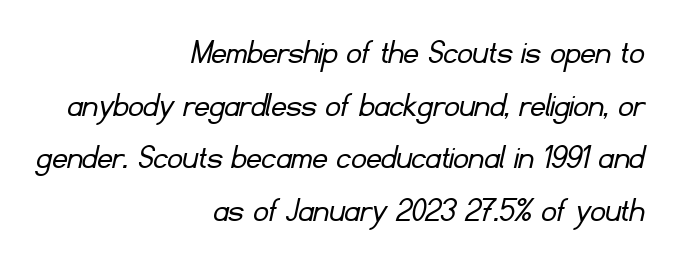
Evenly set lines give the paragraph a standard silhouette. Is the stroke heavy? The answer is a plain regular-or-lighter. The passage shown is typed in a proportional face where columns would drift. Decoration check: the copy has no underline. No feet cap the strokes, marking this as sans-serif type. The line texture is even and compact thanks to regular tracking.
